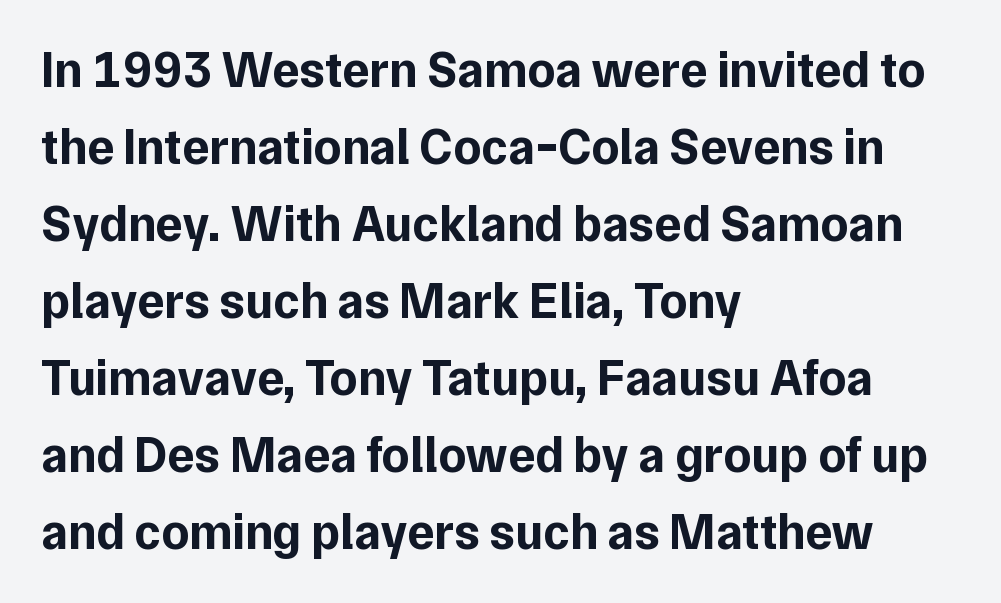
{"serif": "no", "italic": "no", "bold": "yes", "weight": "bold", "width": "normal", "stroke_contrast": "low", "x_height": "medium", "monospaced": "no", "underline": "no", "align": "left", "line_spacing": "normal", "line_spacing_ratio": 1.54, "letter_spacing": "normal", "letter_spacing_em": 0.0, "glyph_px": 50}
